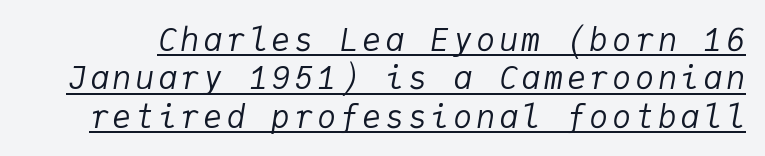
This sample has the even, mechanical cadence of fixed-width lettering. The letters are slanted; this is an italic face. Students, observe the line beneath the letters — that is underlining. Nothing heavy about these letters — not bold at all.
